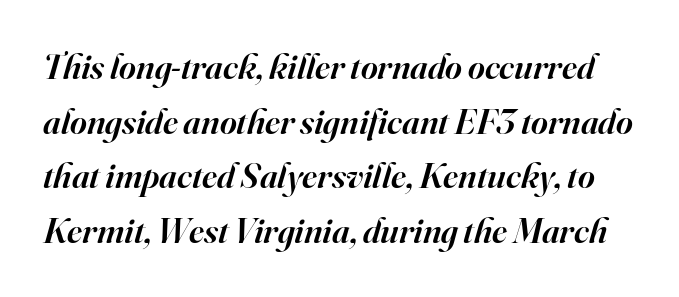
The image shows 36 px semibold serif type, italic (leaning right); set normal line spacing (1.52x), normal letter spacing, not underlined; high stroke contrast and a small x-height.
